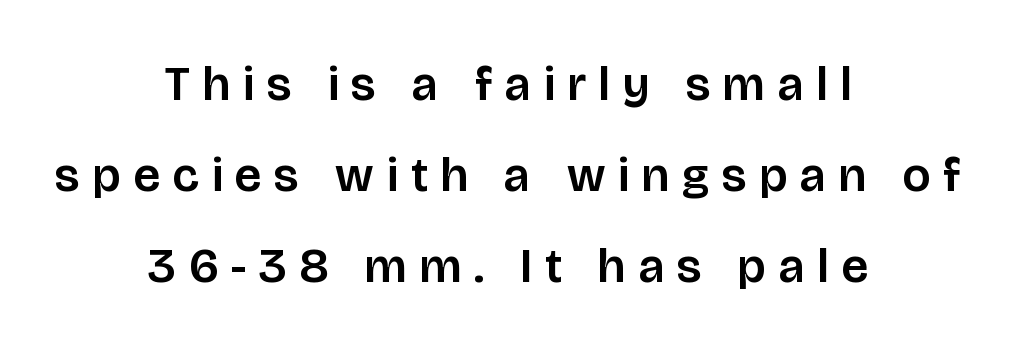
The image shows 48 px sans-serif type, upright; set centered, loose line spacing (1.9x), unusually wide letter spacing (+0.27 em), not underlined; low stroke contrast and a large x-height.
